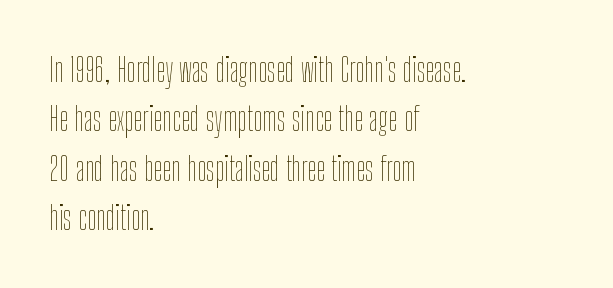
The image shows 33 px thin, condensed type, upright; set left-aligned, normal line spacing (1.5x), normal letter spacing, not underlined; low stroke contrast and a medium x-height.
